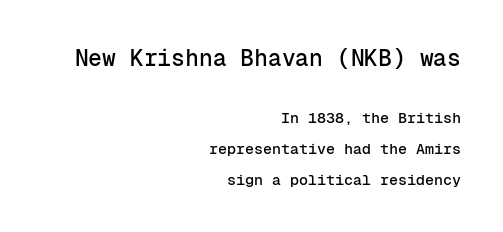
The setting favours the right margin, as signatures and pull-quotes sometimes do. Widely set lines give the paragraph a tall, airy silhouette. Only glyphs here, with clear space below each row. Block one is the big one; block two sits smaller underneath. Tracking here is standard; glyphs follow each other at the usual distance. Tall strokes in this sample are plumb rather than angled.
